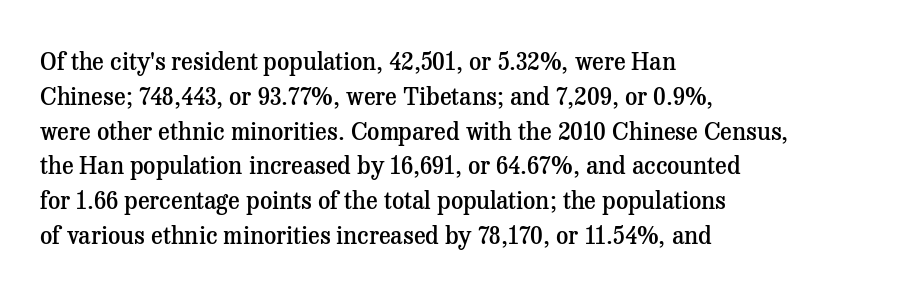
Notice how descenders clear the ascenders below comfortably — that's standard leading. It's the straight-up-and-down kind of type. Horizontally, the lines are justified to the leading edge only. Is the letter spacing exaggerated? No — it looks like the ordinary default. Semibold letterforms, between regular and bold.
